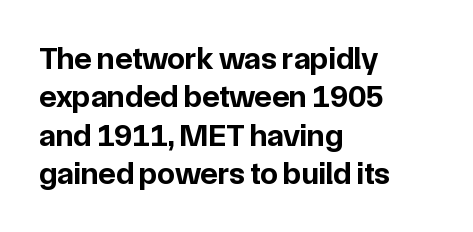
{"serif": "no", "italic": "no", "bold": "yes", "weight": "bold", "width": "normal", "stroke_contrast": "low", "x_height": "medium", "monospaced": "no", "underline": "no", "align": "left", "line_spacing_ratio": 1.2, "letter_spacing": "normal", "letter_spacing_em": 0.0, "glyph_px": 32}
